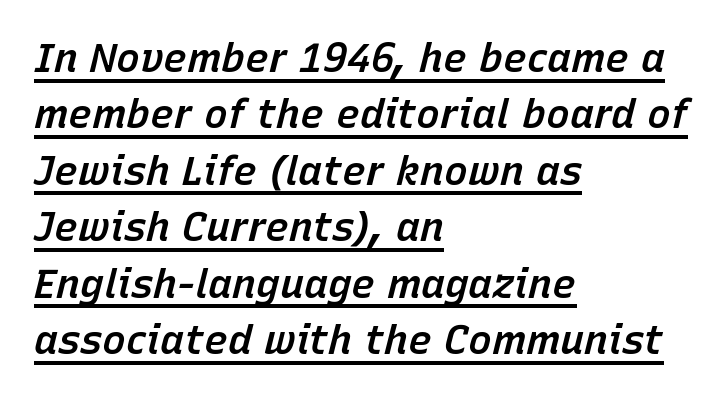
Successive baselines arrive at the customary interval. This sample uses plain, unmodified letter spacing. The typesetter has applied underlining to the passage shown. The text carries the slant typical of an italic or oblique font.
